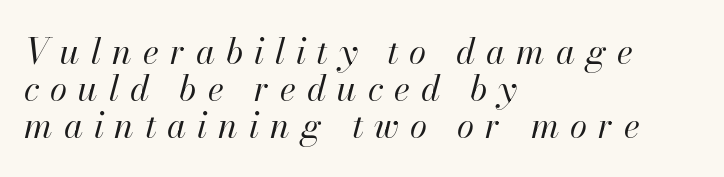
{"italic": "yes", "lean": "right", "slant_degrees": 13, "bold": "no", "weight": "regular", "width": "normal", "stroke_contrast": "high", "x_height": "small", "monospaced": "no", "underline": "no", "align": "left", "line_spacing": "tight", "line_spacing_ratio": 1.06, "letter_spacing": "wide", "letter_spacing_em": 0.31, "glyph_px": 35}
